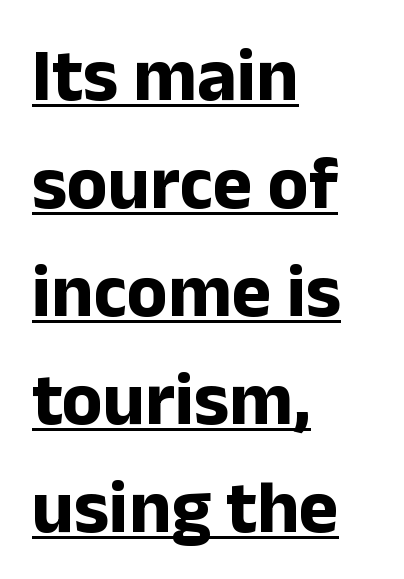
The image shows 75 px bold sans-serif type, upright; set left-aligned, normal line spacing (1.44x), normal letter spacing, underlined; low stroke contrast and a medium x-height.
